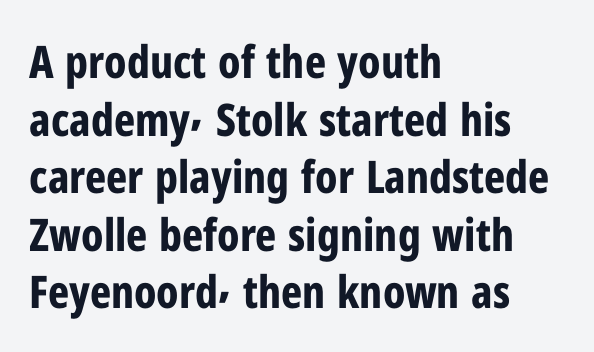
Q: Is the text bold? A: Yes.
Q: Is the text italic (slanted)? A: No, it is upright.
Q: Is the typeface a serif or a sans-serif typeface? A: Sans-serif.
Q: Is the text underlined? A: No.
Q: How is the paragraph aligned? A: Left-aligned.
Q: Is the spacing between letters normal or unusually wide? A: Normal.
Q: Is the spacing between lines tight, normal or loose? A: Normal.
Q: Width (condensed, normal, or wide)? A: Condensed.
Q: Stroke contrast? A: Low.
Q: x-height? A: Medium.
Q: Monospaced? A: No.
